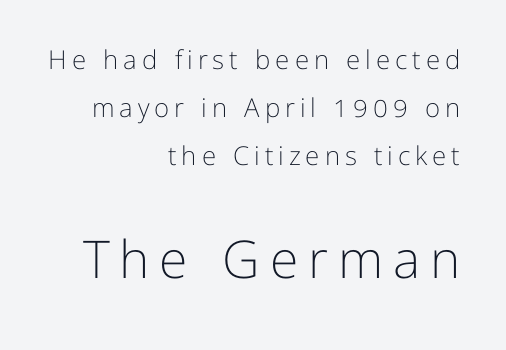
Two sizes are in play, and the larger belongs to the second block. The rendering shows plain stroke endings on the letterforms — a sans-serif design. Every stem runs plumb, perpendicular to the baseline. Stems and bowls with no extra thickness — not bold. A clean baseline with only descenders dipping below it.
